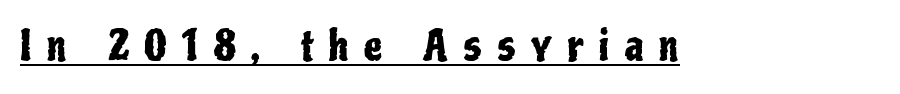
{"serif": "no", "italic": "no", "width": "condensed", "stroke_contrast": "low", "x_height": "medium", "monospaced": "no", "underline": "yes", "letter_spacing": "wide", "letter_spacing_em": 0.38, "glyph_px": 41}
